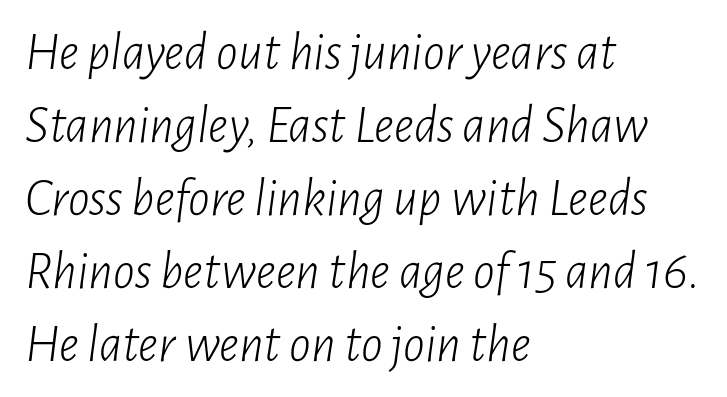
Q: Is the text bold? A: No.
Q: Is the text italic (slanted)? A: Yes, it leans right by about 7 degrees.
Q: Is the text underlined? A: No.
Q: How is the paragraph aligned? A: Left-aligned.
Q: Is the spacing between letters normal or unusually wide? A: Normal.
Q: Is the spacing between lines tight, normal or loose? A: Normal.
Q: Width (condensed, normal, or wide)? A: Condensed.
Q: Stroke contrast? A: Low.
Q: x-height? A: Medium.
Q: Monospaced? A: No.
